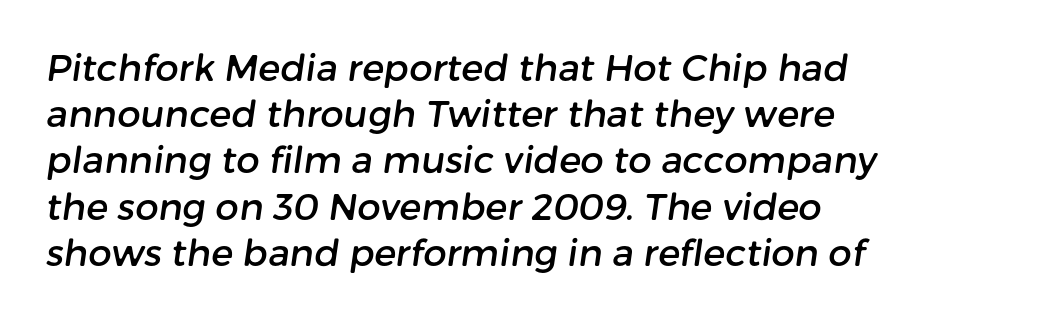
The type is set solid horizontally, with unmodified tracking. The leading is moderate, giving the passage an even texture. Serif or sans? Sans — the stroke terminals are bare. Which margin do the lines hug? The left one — the right edge is uneven. Nobody drew a line under any word here.
